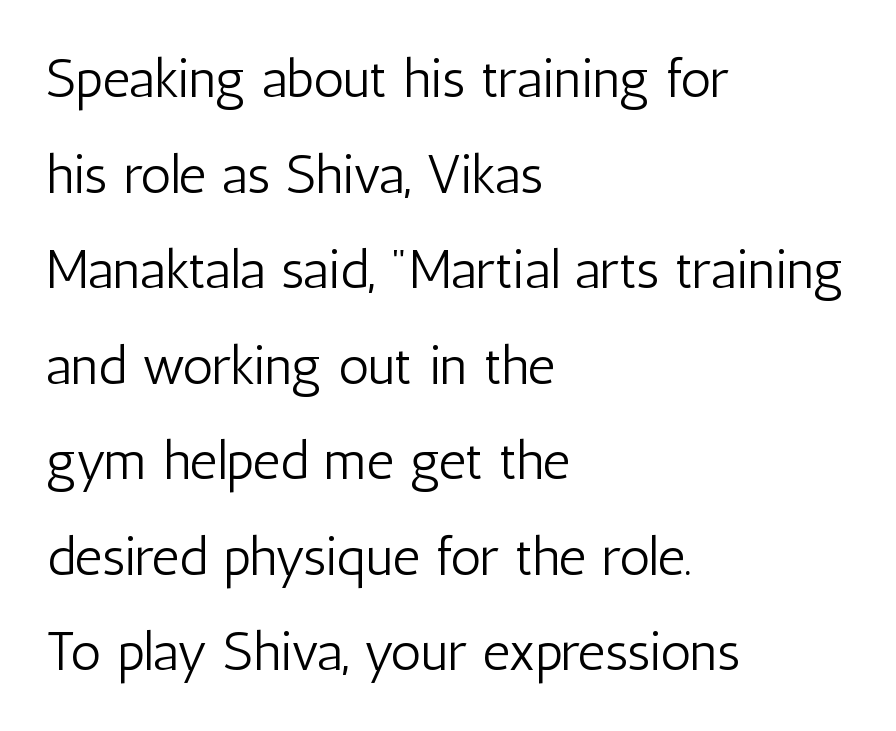
The image shows 54 px light, condensed sans-serif type, upright; set left-aligned, line spacing 1.77x, normal letter spacing, not underlined; low stroke contrast and a medium x-height.
